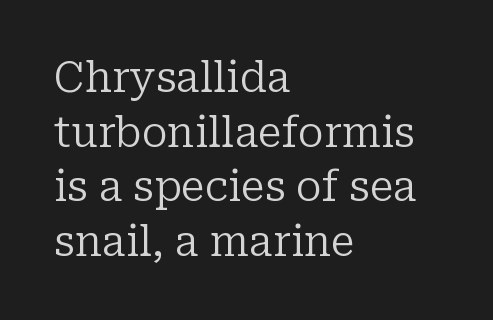
Q: Is the text bold? A: No.
Q: Is the text italic (slanted)? A: No, it is upright.
Q: Is the typeface a serif or a sans-serif typeface? A: Serif.
Q: Is the text underlined? A: No.
Q: How is the paragraph aligned? A: Left-aligned.
Q: Is the spacing between letters normal or unusually wide? A: Normal.
Q: Is the spacing between lines tight, normal or loose? A: Normal.
Q: Width (condensed, normal, or wide)? A: Normal.
Q: Stroke contrast? A: Low.
Q: x-height? A: Medium.
Q: Monospaced? A: No.
